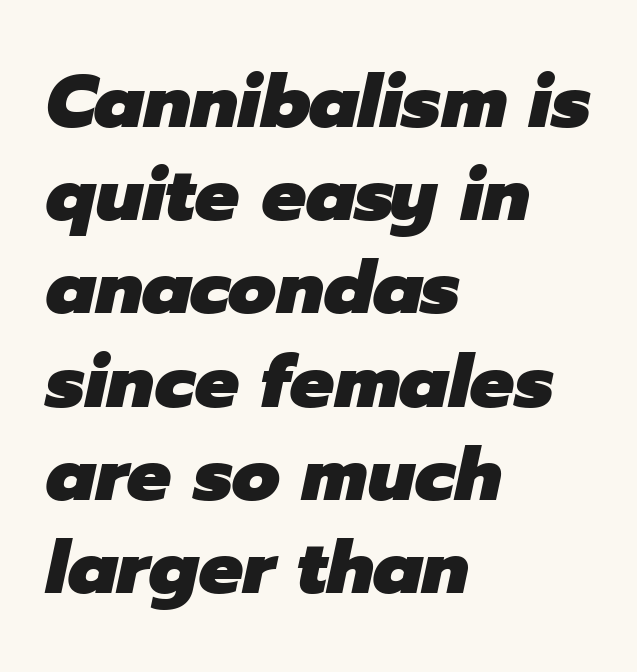
Q: Is the text bold? A: Yes.
Q: Is the text italic (slanted)? A: Yes, it leans right by about 12 degrees.
Q: Is the text underlined? A: No.
Q: How is the paragraph aligned? A: Left-aligned.
Q: Is the spacing between letters normal or unusually wide? A: Normal.
Q: Is the spacing between lines tight, normal or loose? A: Normal.
Q: Width (condensed, normal, or wide)? A: Normal.
Q: Stroke contrast? A: Low.
Q: x-height? A: Medium.
Q: Monospaced? A: No.
